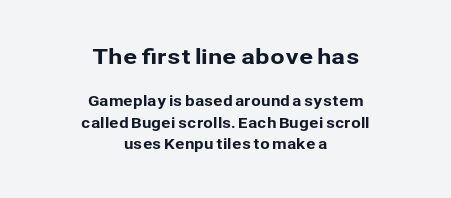
If you folded the block vertically in half, each line would mirror itself in length. This layout puts the oversized block above and the modest block below. Leading: standard. Students, note that the glyphs here touch the page at normal intervals. Descenders are the only things crossing below the line. Vertical strokes here are truly vertical.
